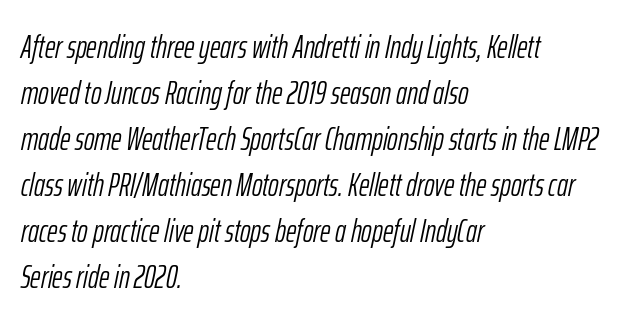
Q: Is the text bold? A: No.
Q: Is the text italic (slanted)? A: Yes, it leans right by about 12 degrees.
Q: Is the text underlined? A: No.
Q: How is the paragraph aligned? A: Left-aligned.
Q: Is the spacing between letters normal or unusually wide? A: Normal.
Q: Is the spacing between lines tight, normal or loose? A: Normal.
Q: Width (condensed, normal, or wide)? A: Condensed.
Q: Stroke contrast? A: Low.
Q: x-height? A: Medium.
Q: Monospaced? A: No.
